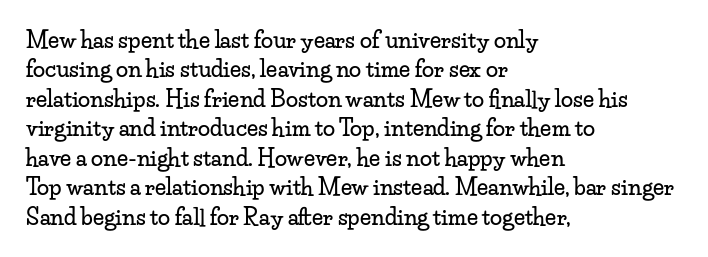
{"italic": "no", "underline": "no", "align": "left", "line_spacing": "normal", "line_spacing_ratio": 1.34, "letter_spacing": "normal", "letter_spacing_em": 0.0, "glyph_px": 22}
